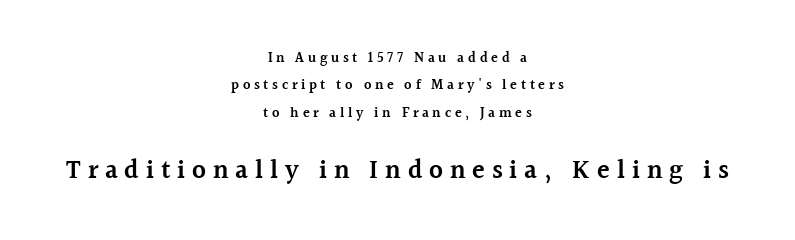
The image shows 26 px text type, upright; set centered, loose line spacing (1.96x), unusually wide letter spacing (+0.26 em), not underlined; the second (bottom) block is 1.86x larger.
